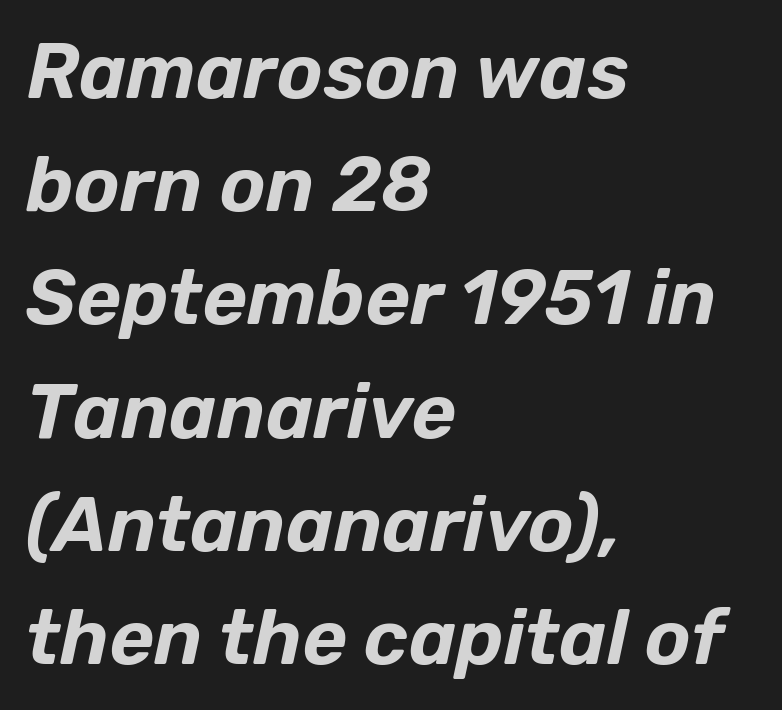
The image shows 77 px text type, italic (leaning right); set left-aligned, normal line spacing (1.47x), normal letter spacing, not underlined; low stroke contrast and a medium x-height.
